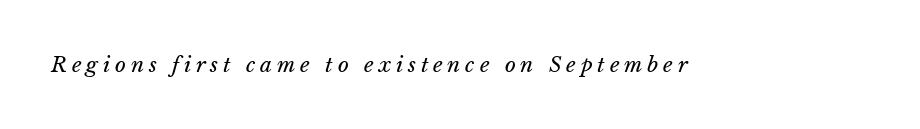
Tall strokes in this sample are angled rather than plumb. Unbolded letterforms with no extra heft. There is plenty of visible air inserted between adjacent glyphs. Bare-footed words on every line.
